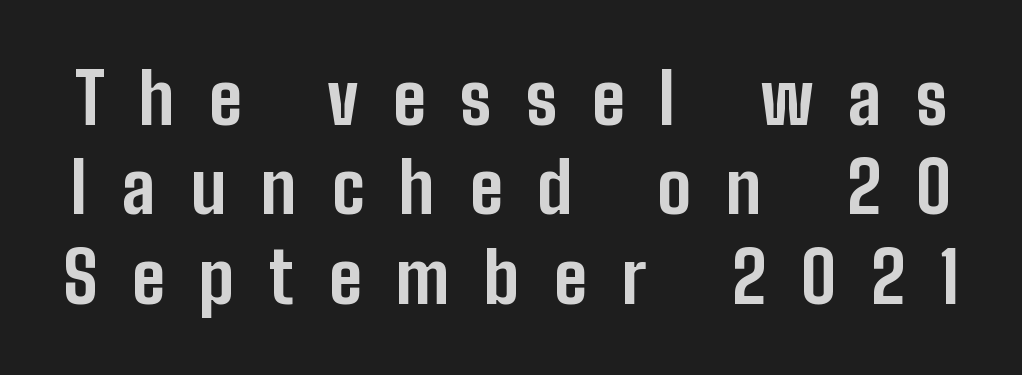
The image shows 71 px bold, condensed sans-serif type, upright; set normal line spacing (1.26x), unusually wide letter spacing (+0.49 em), not underlined; low stroke contrast and a medium x-height.
